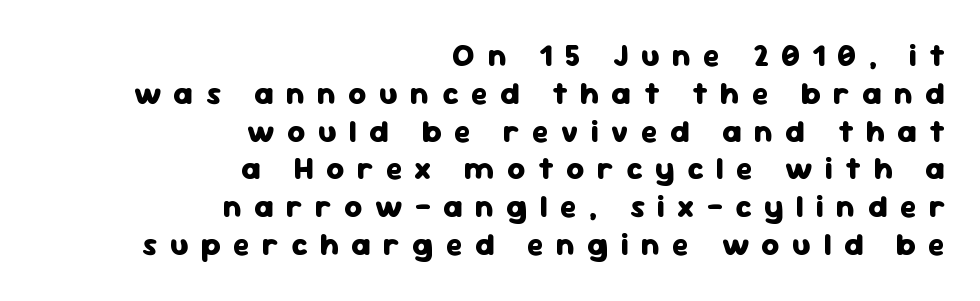
Does the weight exceed regular? Yes, all the way to bold. The type is letterspaced generously, with wide tracking. Think of a printed novel: that variable character pitch is what you see here. Posture: vertical. Compared with a flush-left layout, this one pins lines to the opposite, right side.
